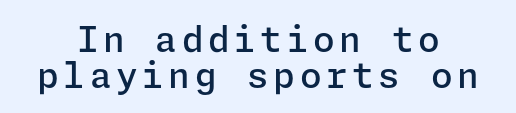
Q: Is the text bold? A: Semi-bold.
Q: Is the text italic (slanted)? A: No, it is upright.
Q: Is the typeface a serif or a sans-serif typeface? A: Sans-serif.
Q: Is the text underlined? A: No.
Q: How is the paragraph aligned? A: Centered.
Q: Is the spacing between lines tight, normal or loose? A: Tight.
Q: Width (condensed, normal, or wide)? A: Normal.
Q: Stroke contrast? A: Low.
Q: x-height? A: Medium.
